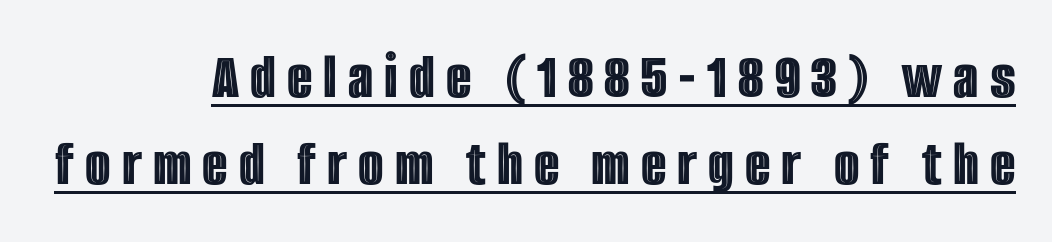
{"italic": "no", "width": "condensed", "x_height": "large", "monospaced": "no", "underline": "yes", "align": "right", "line_spacing": "normal", "line_spacing_ratio": 1.32, "glyph_px": 66}
